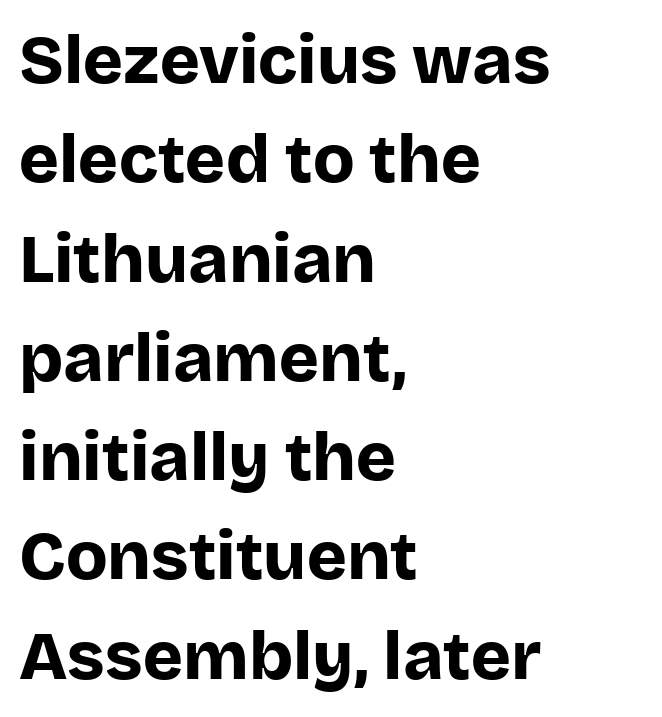
Normally led — the rows are evenly, conventionally spaced. Nothing sits at the stroke ends, so this counts as sans-serif. Nothing unusual about the tracking: characters are spaced as the font intends. Nope, not italic — everything's standing straight.
